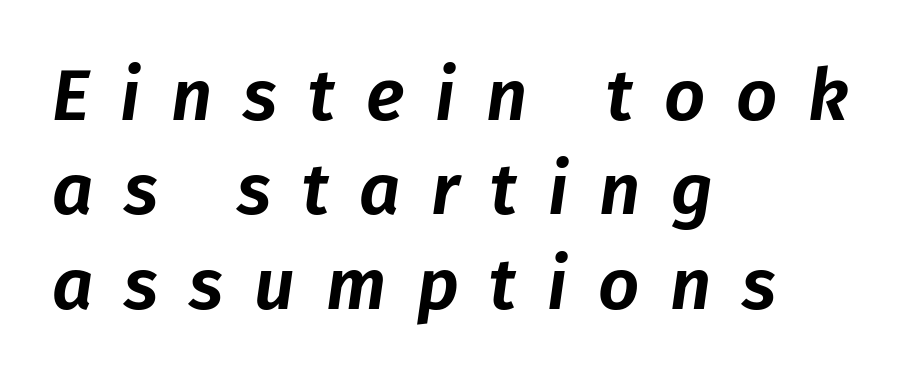
Designer's note — italics engaged. Leading: standard. Substantial extra tracking has been applied to these lines. These lines stack with their left ends in a neat column. The specimen omits any rule beneath the text block's lines. A typesetter would call this proportional, since set widths differ per character.
